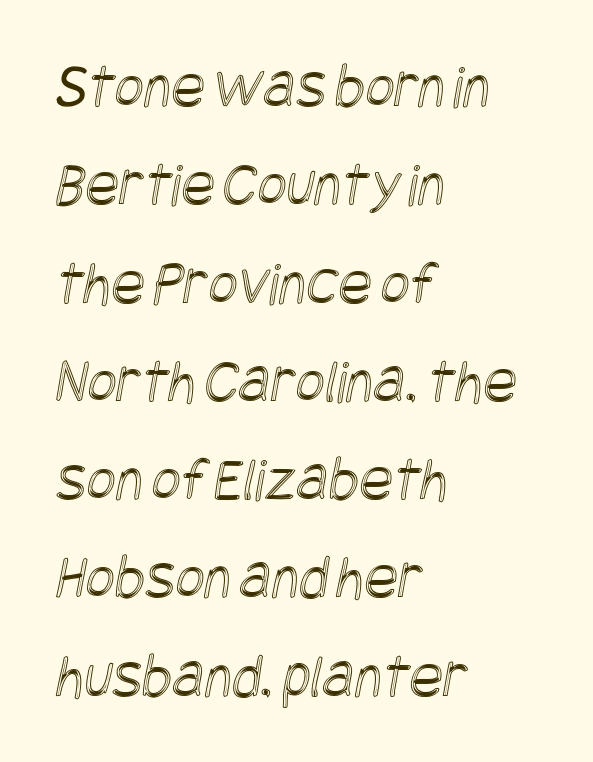
Q: Is the text underlined? A: No.
Q: How is the paragraph aligned? A: Left-aligned.
Q: Is the spacing between letters normal or unusually wide? A: Normal.
Q: Is the spacing between lines tight, normal or loose? A: Normal.
Q: Width (condensed, normal, or wide)? A: Condensed.
Q: x-height? A: Large.
